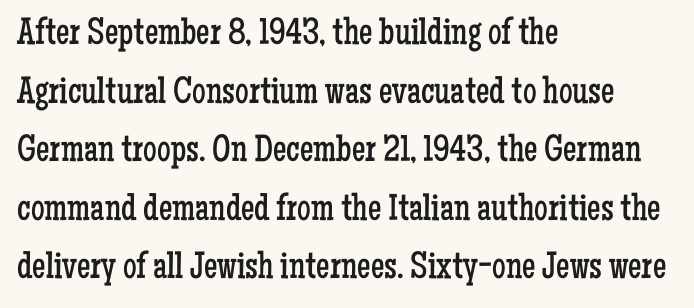
Q: Is the text bold? A: No.
Q: Is the text italic (slanted)? A: No, it is upright.
Q: Is the typeface a serif or a sans-serif typeface? A: Serif.
Q: Is the text underlined? A: No.
Q: How is the paragraph aligned? A: Left-aligned.
Q: Is the spacing between letters normal or unusually wide? A: Normal.
Q: Is the spacing between lines tight, normal or loose? A: Normal.
Q: Width (condensed, normal, or wide)? A: Condensed.
Q: Stroke contrast? A: Low.
Q: x-height? A: Medium.
Q: Monospaced? A: No.
